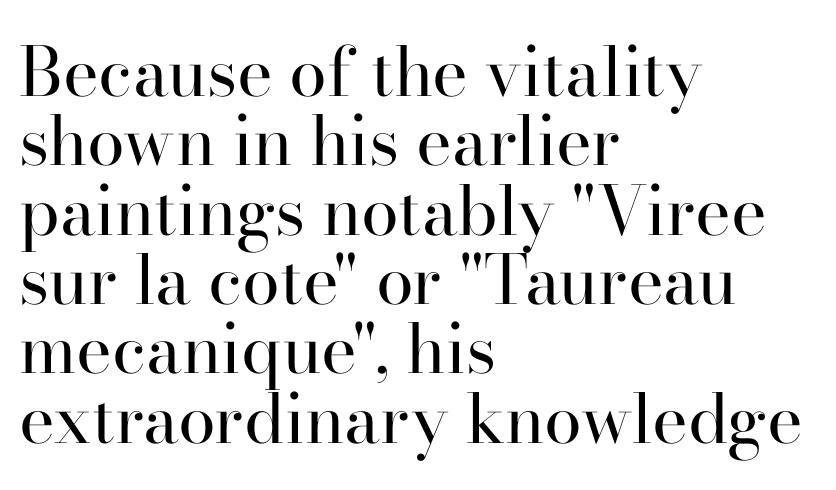
One-word summary of the alignment: left. Observe the serifs anchoring each vertical stroke in this sample. Spacing between characters is what you'd get straight out of the box. Anything drawn beneath the words? Only blank space.
